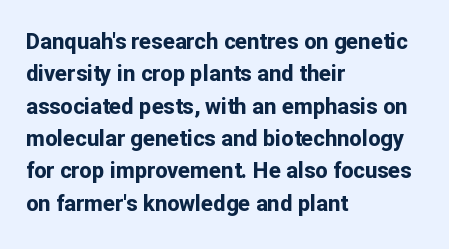
This block has exactly the height ordinary leading produces. A roman cut, with each character standing at attention. Typesetter's note: full bold, strokes at maximum text heaviness. The rendering anchors every line to the left-hand side.
